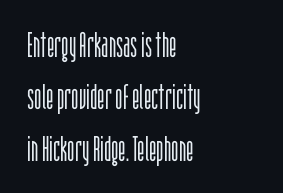
{"serif": "no", "italic": "no", "bold": "no", "weight": "light", "width": "condensed", "stroke_contrast": "low", "x_height": "large", "monospaced": "no", "underline": "no", "align": "left", "line_spacing": "normal", "line_spacing_ratio": 1.48, "letter_spacing": "normal", "letter_spacing_em": 0.0, "glyph_px": 35}
